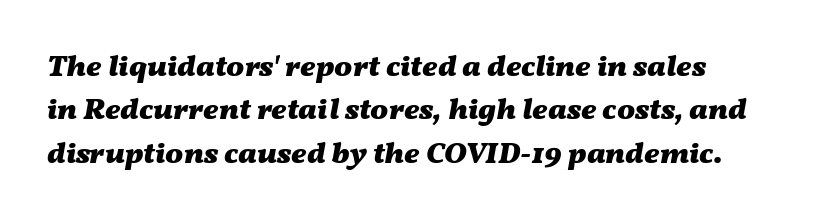
The axis of the letterforms is tilted away from vertical. Does the weight exceed regular? Yes, all the way to bold. The leading is moderate, giving the passage an even texture. The zone under the glyphs is completely vacant.
